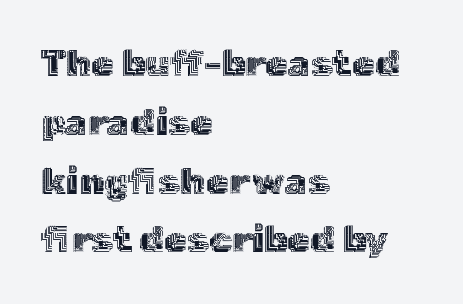
The image shows 37 px text type, upright; set left-aligned, normal line spacing (1.59x), normal letter spacing, not underlined; a medium x-height.
